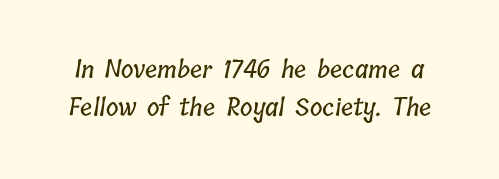
Check under the words: just untouched page. The leading is moderate, giving the passage an even texture. Does extra space separate the letters? No, they use regular spacing.
